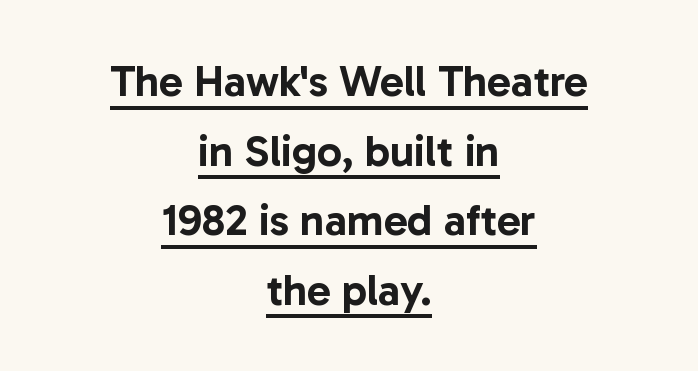
The image shows 44 px sans-serif type, upright; set centered, normal line spacing (1.58x), normal letter spacing, underlined; low stroke contrast and a medium x-height.
